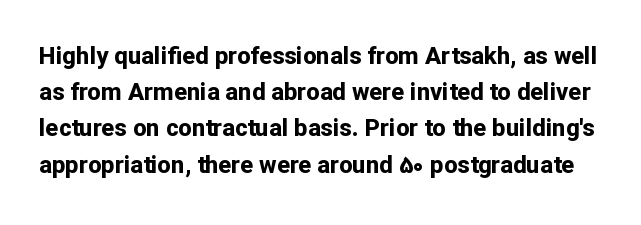
Q: Is the text bold? A: Yes.
Q: Is the text italic (slanted)? A: No, it is upright.
Q: Is the text underlined? A: No.
Q: Is the spacing between letters normal or unusually wide? A: Normal.
Q: Is the spacing between lines tight, normal or loose? A: Normal.
